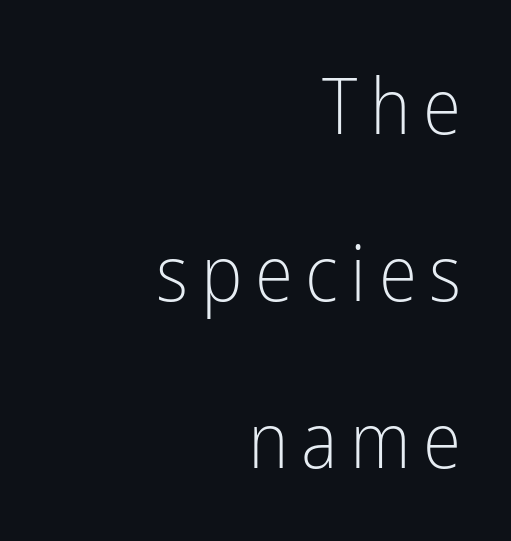
Q: Is the text bold? A: No.
Q: Is the text italic (slanted)? A: No, it is upright.
Q: Is the typeface a serif or a sans-serif typeface? A: Sans-serif.
Q: Is the text underlined? A: No.
Q: How is the paragraph aligned? A: Right-aligned.
Q: Is the spacing between lines tight, normal or loose? A: Loose.
Q: Width (condensed, normal, or wide)? A: Condensed.
Q: Stroke contrast? A: Low.
Q: x-height? A: Medium.
Q: Monospaced? A: No.
